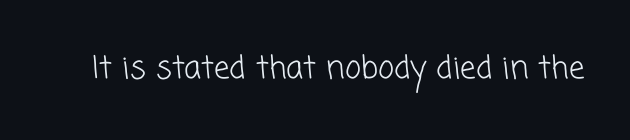
Weight: regular or lighter. Characters follow at the spacing the type designer built in. You can tell from the bare stems that sans-serif type was used. Only glyphs here, with clear space below each row. Here the designer chose a conventional face with non-uniform glyph widths.
